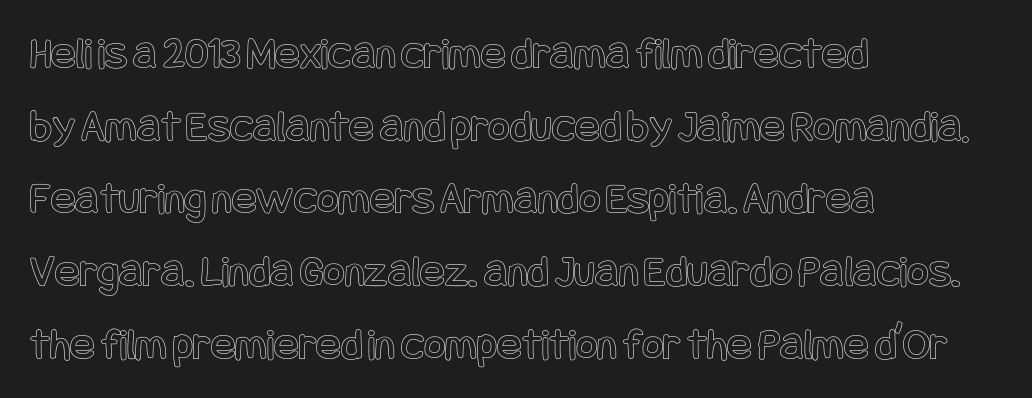
{"italic": "no", "width": "condensed", "x_height": "large", "underline": "no", "align": "left", "line_spacing": "normal", "line_spacing_ratio": 1.58, "letter_spacing": "normal", "letter_spacing_em": 0.0, "glyph_px": 46}
